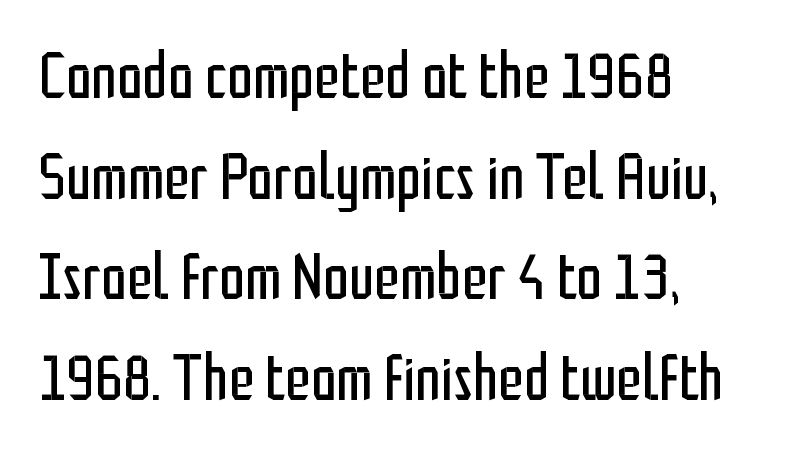
Q: Is the text bold? A: No.
Q: Is the text italic (slanted)? A: No, it is upright.
Q: Is the typeface a serif or a sans-serif typeface? A: Sans-serif.
Q: Is the text underlined? A: No.
Q: How is the paragraph aligned? A: Left-aligned.
Q: Is the spacing between letters normal or unusually wide? A: Normal.
Q: Is the spacing between lines tight, normal or loose? A: Normal.
Q: Width (condensed, normal, or wide)? A: Condensed.
Q: Stroke contrast? A: Low.
Q: x-height? A: Medium.
Q: Monospaced? A: No.
